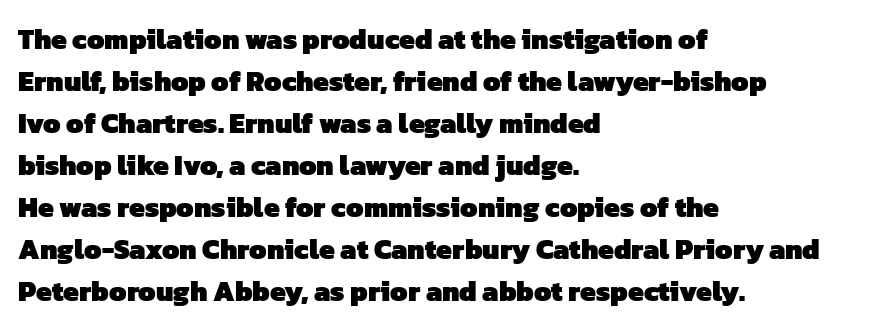
The image shows 28 px heavy sans-serif type; set left-aligned, normal line spacing (1.5x), normal letter spacing, not underlined; low stroke contrast and a medium x-height.
